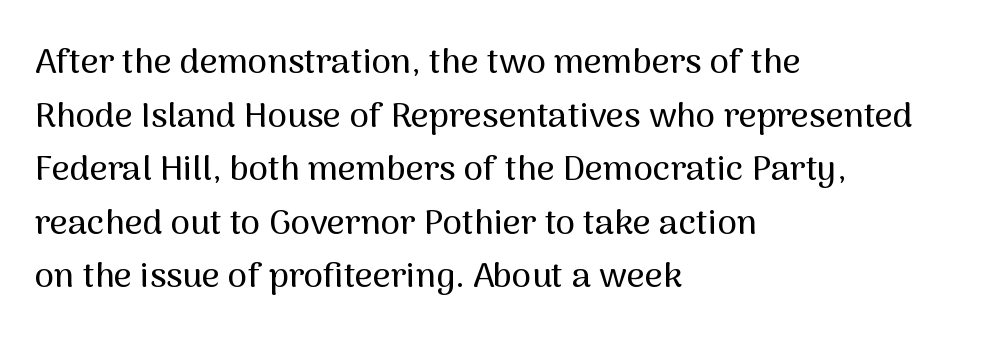
The letters sit at their default tracking, neither squeezed nor spread. Typeset ragged right — the left edge is the straight one. The rendering uses a moderate line-height, typical for paragraphs. The type sits square on the baseline with zero lean.
